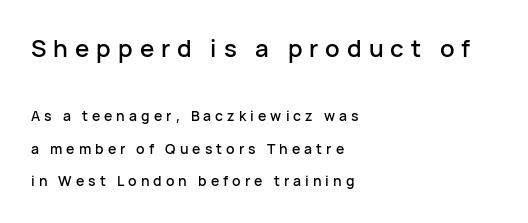
One glance says open: line gaps are wider than usual. Horizontally, the lines are justified to the leading edge only. Italic? Not at all — the glyphs are vertical. If you squint, the top block still reads clearly — it's the larger of the two. Any mark beneath the type? The region is blank.
